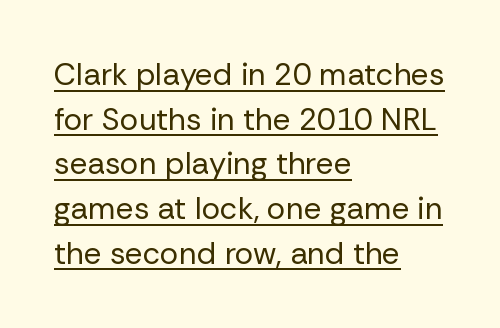
{"serif": "no", "italic": "no", "bold": "no", "weight": "regular", "width": "normal", "stroke_contrast": "low", "x_height": "medium", "monospaced": "no", "underline": "yes", "align": "left", "line_spacing": "normal", "line_spacing_ratio": 1.44, "letter_spacing": "normal", "letter_spacing_em": 0.0, "glyph_px": 31}
